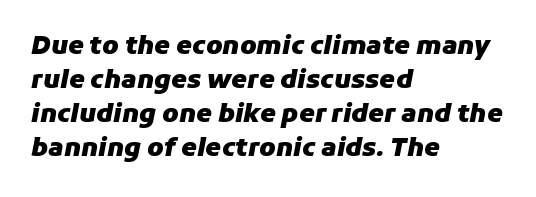
A student would call this left alignment; a typographer would say flush left, rag right. Inter-character spacing is left at the font's built-in metrics. Does the leading feel generous? No, just average. The foot of each line stays bare and open. Posture: slanted.
